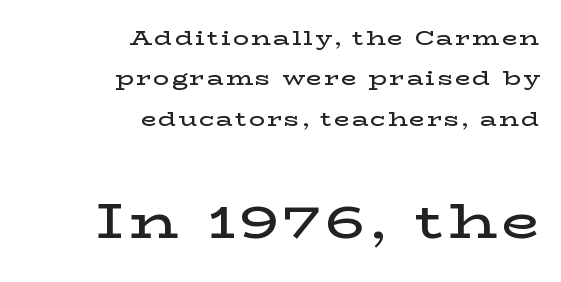
{"serif": "yes", "italic": "no", "bold": "semi", "weight": "semibold", "width": "wide", "stroke_contrast": "low", "x_height": "medium", "monospaced": "no", "underline": "no", "align": "right", "line_spacing": "loose", "line_spacing_ratio": 2.02, "larger_block": "second", "size_ratio": 2.45, "glyph_px": 49}
